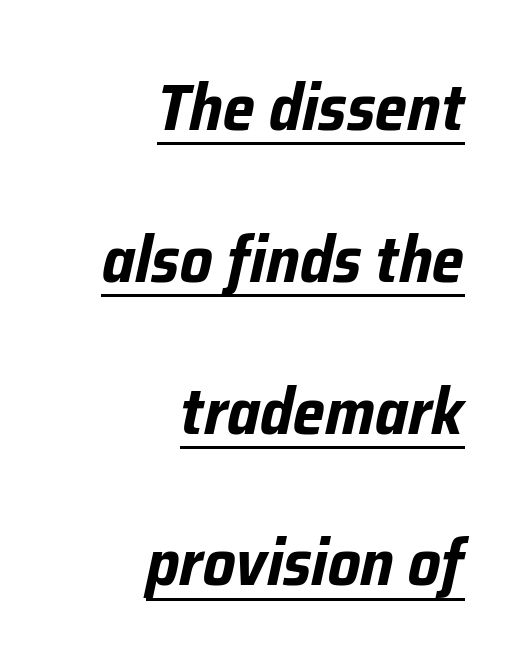
{"italic": "yes", "lean": "right", "slant_degrees": 12, "bold": "yes", "weight": "bold", "width": "condensed", "stroke_contrast": "low", "x_height": "medium", "monospaced": "no", "underline": "yes", "align": "right", "line_spacing": "loose", "line_spacing_ratio": 2.3, "letter_spacing": "normal", "letter_spacing_em": 0.0, "glyph_px": 66}
